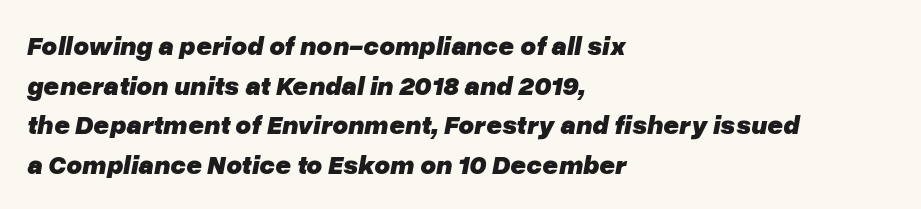
Q: Is the text bold? A: Yes.
Q: Is the text italic (slanted)? A: Yes, it leans right by about 10 degrees.
Q: Is the text underlined? A: No.
Q: How is the paragraph aligned? A: Left-aligned.
Q: Is the spacing between letters normal or unusually wide? A: Normal.
Q: Is the spacing between lines tight, normal or loose? A: Normal.
